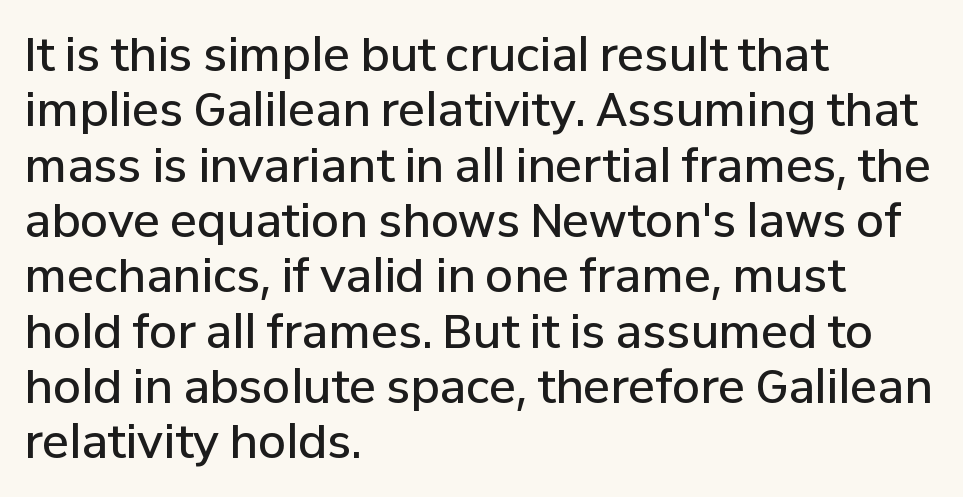
This sample has the flowing, uneven cadence of proportional lettering. These lines stack with their left ends in a neat column. Emphasis by weight is partial: semibold. Has an underline been added? It has not.
